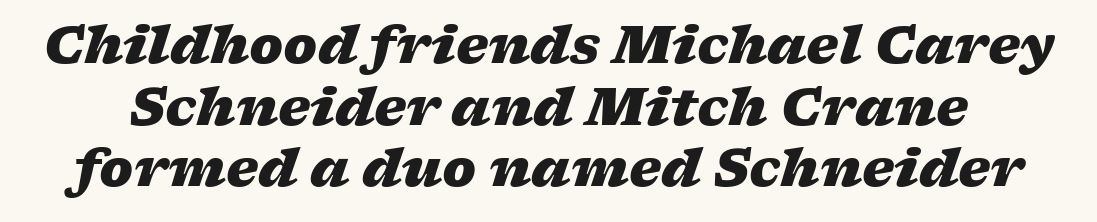
Q: Is the text bold? A: Yes.
Q: Is the text italic (slanted)? A: Yes, it leans right by about 17 degrees.
Q: Is the text underlined? A: No.
Q: Is the spacing between letters normal or unusually wide? A: Normal.
Q: Width (condensed, normal, or wide)? A: Wide.
Q: Stroke contrast? A: Low.
Q: x-height? A: Medium.
Q: Monospaced? A: No.
